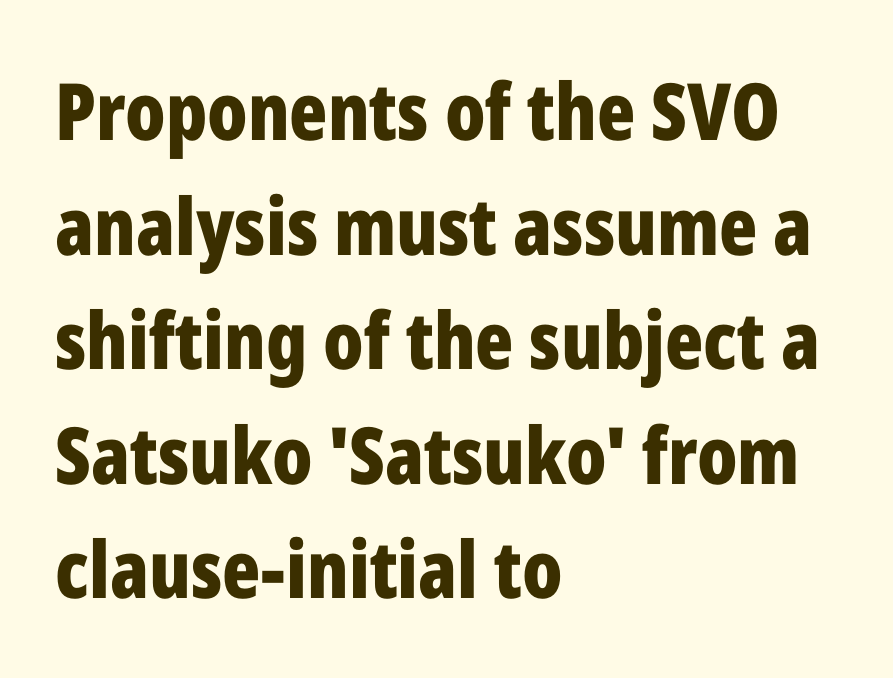
Q: Is the text bold? A: Yes.
Q: Is the text italic (slanted)? A: No, it is upright.
Q: Is the typeface a serif or a sans-serif typeface? A: Sans-serif.
Q: Is the text underlined? A: No.
Q: How is the paragraph aligned? A: Left-aligned.
Q: Is the spacing between letters normal or unusually wide? A: Normal.
Q: Is the spacing between lines tight, normal or loose? A: Normal.
Q: Width (condensed, normal, or wide)? A: Condensed.
Q: Stroke contrast? A: Low.
Q: x-height? A: Medium.
Q: Monospaced? A: No.
